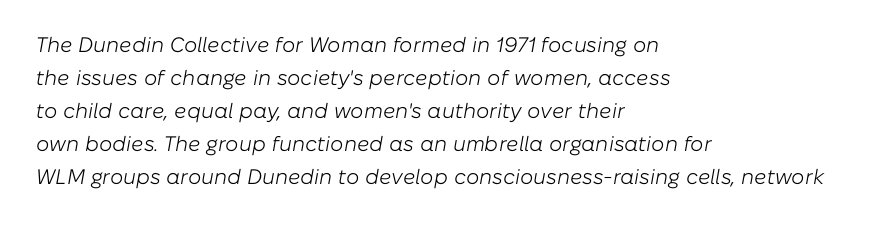
Q: Is the text bold? A: No.
Q: Is the text italic (slanted)? A: Yes, it leans right by about 10 degrees.
Q: Is the text underlined? A: No.
Q: How is the paragraph aligned? A: Left-aligned.
Q: Is the spacing between letters normal or unusually wide? A: Normal.
Q: Is the spacing between lines tight, normal or loose? A: Normal.
